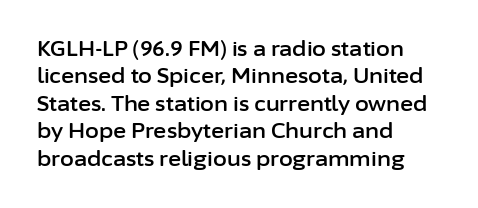
{"italic": "no", "underline": "no", "align": "left", "line_spacing": "normal", "line_spacing_ratio": 1.37, "letter_spacing": "normal", "letter_spacing_em": 0.0, "glyph_px": 20}
